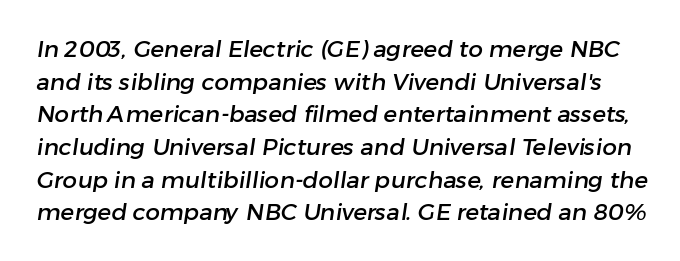
Q: Is the text underlined? A: No.
Q: Is the spacing between letters normal or unusually wide? A: Normal.
Q: Is the spacing between lines tight, normal or loose? A: Normal.
